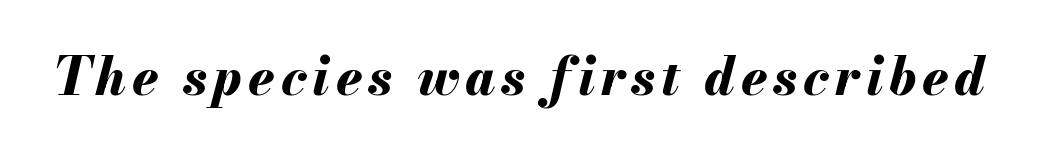
The passage shown leans; its letterforms are oblique. Note the varied advance widths — an 'i' is clearly narrower than an 'm'. Nobody drew a line under any word here. Thick stems and heavy bowls — unmistakably bold.
